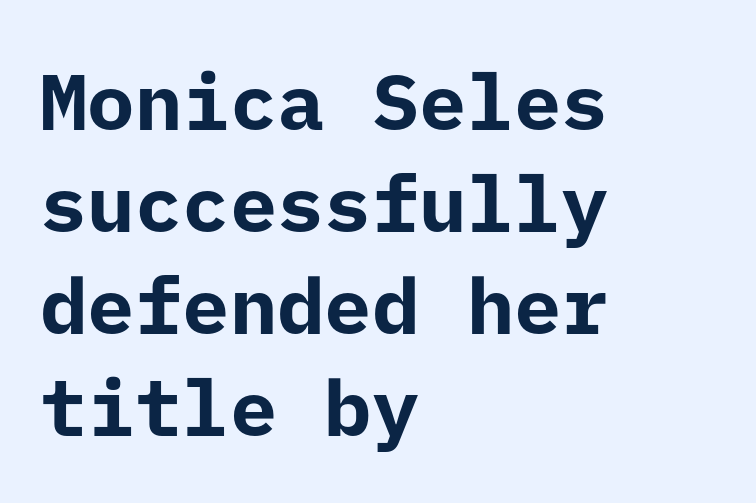
{"serif": "no", "italic": "no", "bold": "yes", "weight": "bold", "width": "normal", "stroke_contrast": "low", "x_height": "medium", "underline": "no", "align": "left", "line_spacing": "normal", "line_spacing_ratio": 1.29, "letter_spacing": "normal", "letter_spacing_em": 0.0, "glyph_px": 79}
